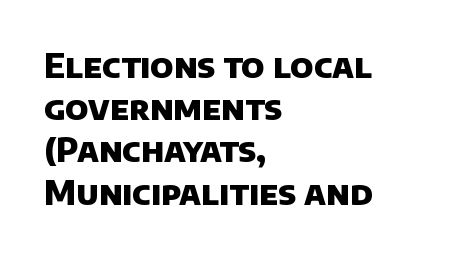
The image shows 33 px heavy sans-serif type; set left-aligned, normal line spacing (1.28x), normal letter spacing, not underlined; low stroke contrast and a large x-height.
